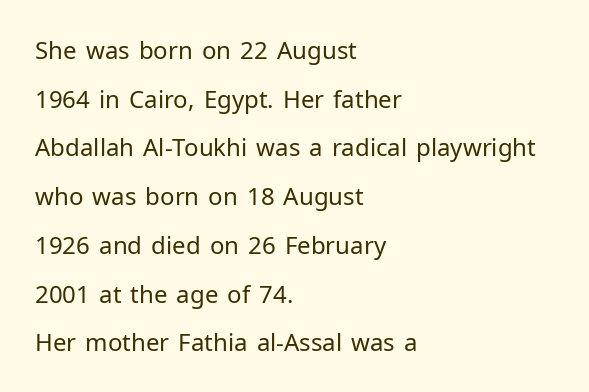
Q: Is the text bold? A: No.
Q: Is the text italic (slanted)? A: No, it is upright.
Q: Is the text underlined? A: No.
Q: How is the paragraph aligned? A: Left-aligned.
Q: Is the spacing between letters normal or unusually wide? A: Normal.
Q: Is the spacing between lines tight, normal or loose? A: Loose.
